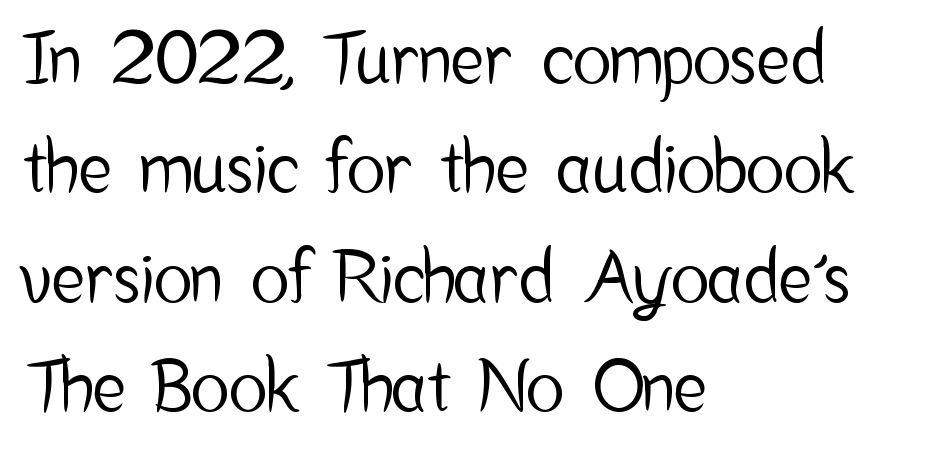
The image shows 71 px condensed sans-serif type, upright; set left-aligned, normal line spacing (1.54x), normal letter spacing, not underlined; low stroke contrast and a medium x-height.
